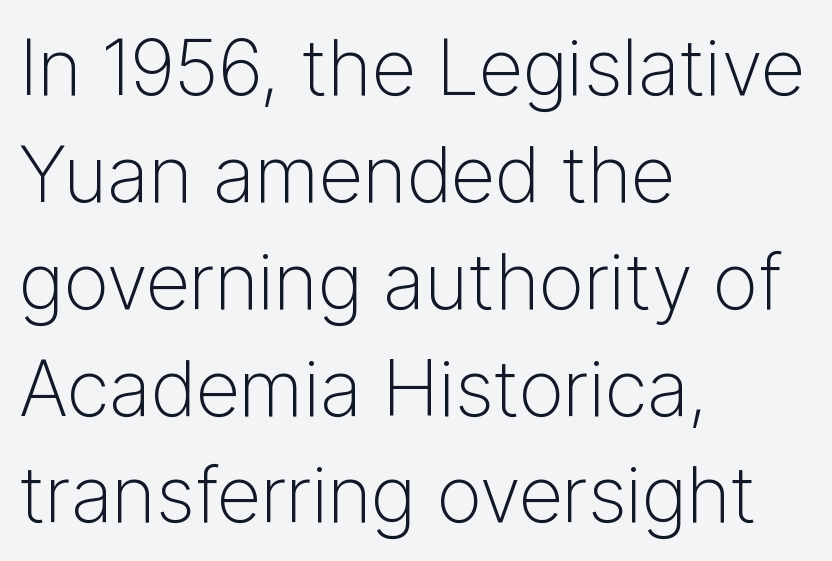
The image shows 78 px light sans-serif type, upright; set left-aligned, normal line spacing (1.37x), normal letter spacing, not underlined; low stroke contrast and a medium x-height.
